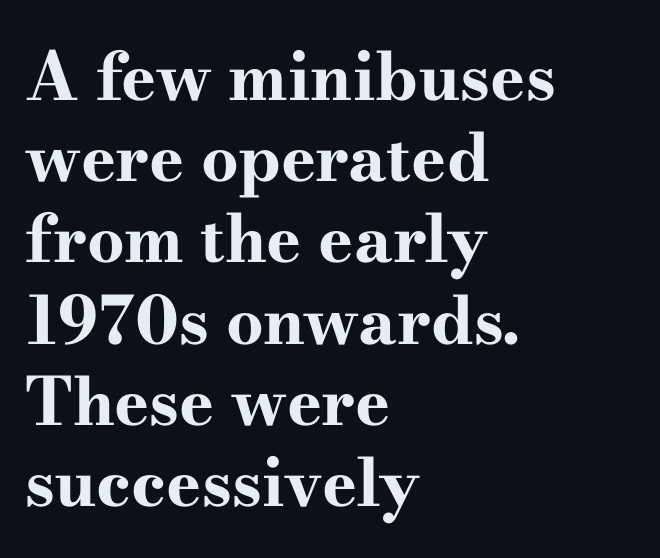
The image shows 66 px bold, wide serif type, upright; set left-aligned, line spacing 1.23x, normal letter spacing, not underlined; high stroke contrast and a small x-height.
